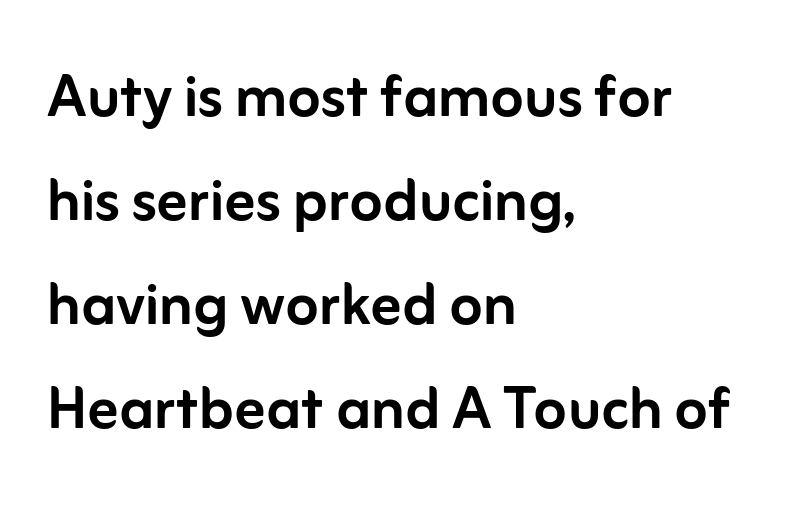
{"serif": "no", "italic": "no", "width": "normal", "stroke_contrast": "low", "x_height": "medium", "monospaced": "no", "underline": "no", "align": "left", "line_spacing": "normal", "line_spacing_ratio": 1.37, "letter_spacing": "normal", "letter_spacing_em": 0.0, "glyph_px": 76}
